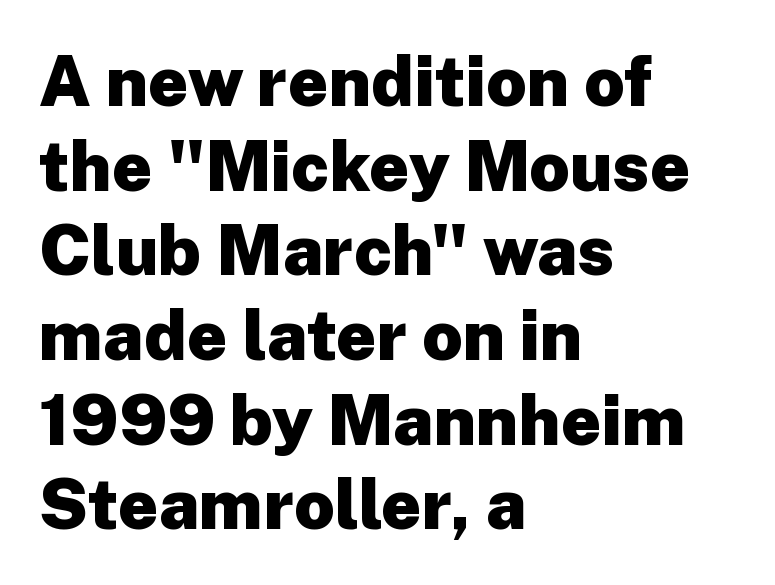
{"serif": "no", "italic": "no", "bold": "yes", "weight": "heavy", "width": "normal", "stroke_contrast": "low", "x_height": "medium", "monospaced": "no", "underline": "no", "align": "left", "line_spacing_ratio": 1.21, "letter_spacing": "normal", "letter_spacing_em": 0.0, "glyph_px": 70}
